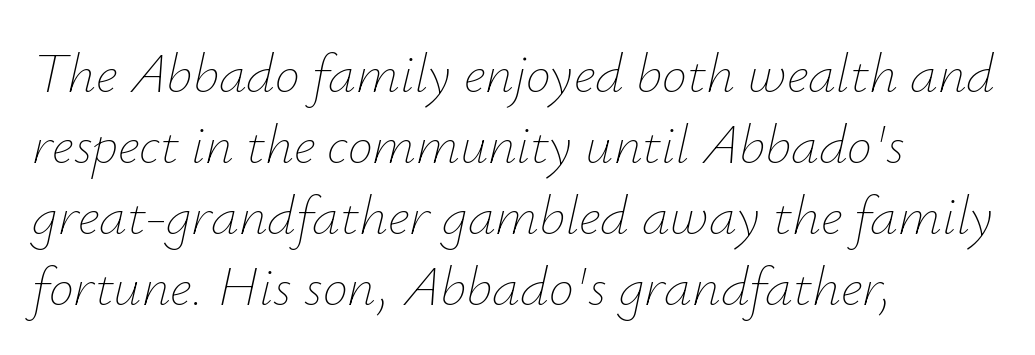
The image shows 56 px thin type, italic (leaning right); set left-aligned, normal line spacing (1.27x), normal letter spacing, not underlined; low stroke contrast and a small x-height.
